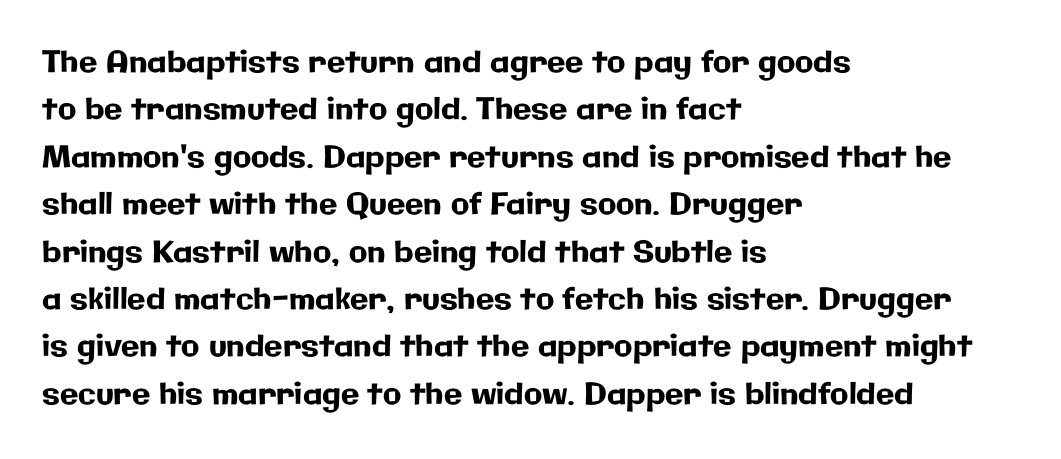
The image shows 30 px sans-serif type, upright; set left-aligned, normal line spacing (1.58x), normal letter spacing, not underlined; low stroke contrast and a medium x-height.
